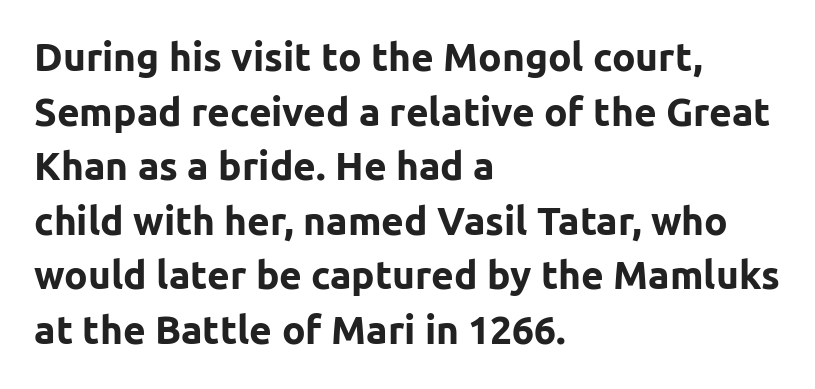
The image shows 39 px bold sans-serif type, upright; set left-aligned, normal line spacing (1.4x), normal letter spacing, not underlined; low stroke contrast and a medium x-height.
